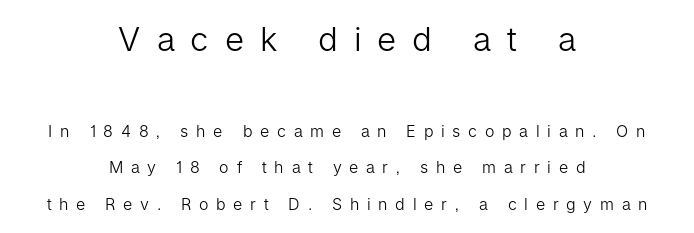
The image shows 33 px light sans-serif type, upright; set centered, loose line spacing (2.28x), unusually wide letter spacing (+0.48 em), not underlined; the first (top) block is 2.06x larger; low stroke contrast and a medium x-height.
